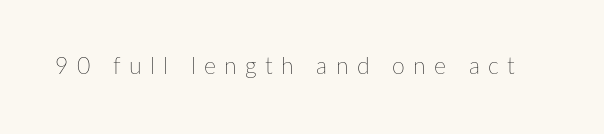
{"italic": "no", "bold": "no", "underline": "no", "letter_spacing": "wide", "letter_spacing_em": 0.36, "glyph_px": 23}
